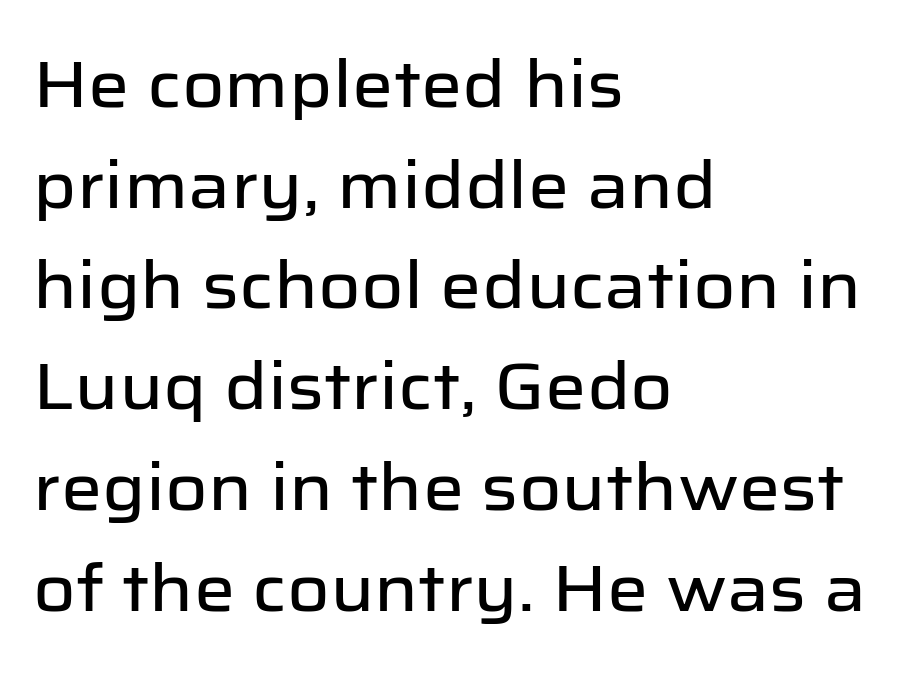
{"serif": "no", "italic": "no", "width": "normal", "stroke_contrast": "low", "x_height": "medium", "monospaced": "no", "underline": "no", "align": "left", "line_spacing": "normal", "line_spacing_ratio": 1.55, "letter_spacing": "normal", "letter_spacing_em": 0.0, "glyph_px": 65}
